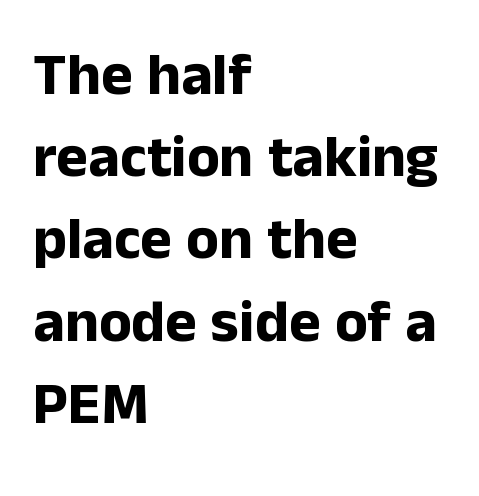
The image shows 60 px bold sans-serif type, upright; set left-aligned, normal line spacing (1.37x), normal letter spacing, not underlined; low stroke contrast and a medium x-height.
